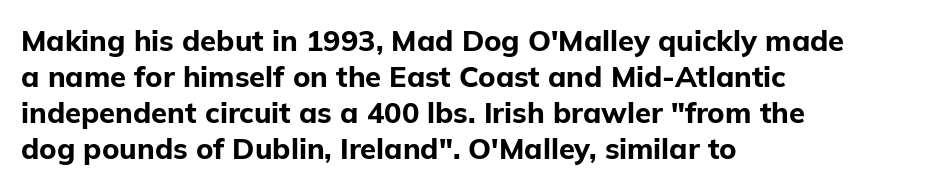
The image shows 29 px bold sans-serif type, upright; set left-aligned, line spacing 1.24x, normal letter spacing, not underlined; low stroke contrast and a medium x-height.
